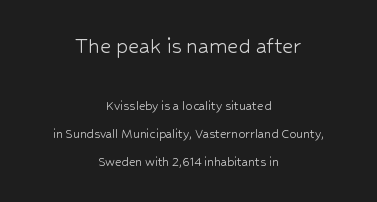
Q: Is the text bold? A: No.
Q: Is the text italic (slanted)? A: No, it is upright.
Q: Is the text underlined? A: No.
Q: How is the paragraph aligned? A: Centered.
Q: Is the spacing between letters normal or unusually wide? A: Normal.
Q: Is the spacing between lines tight, normal or loose? A: Loose.
Q: Which block of text is set in a larger size, the first (top) or the second (bottom)? A: The first (top) one.
